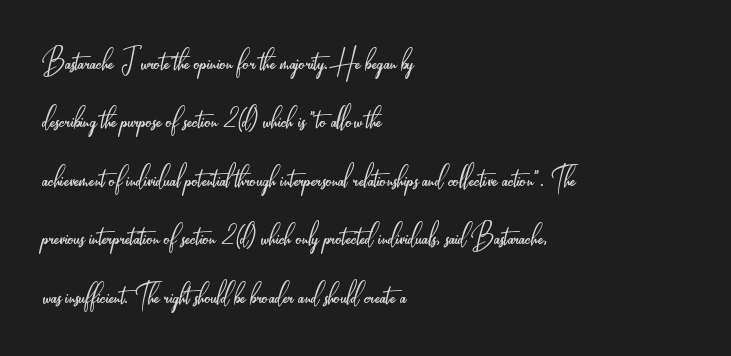
{"serif": "no", "bold": "no", "weight": "light", "width": "condensed", "stroke_contrast": "low", "x_height": "small", "monospaced": "no", "underline": "no", "align": "left", "line_spacing": "normal", "line_spacing_ratio": 1.58, "letter_spacing": "normal", "letter_spacing_em": 0.0, "glyph_px": 37}
